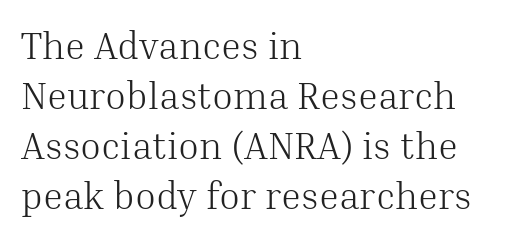
{"serif": "yes", "italic": "no", "bold": "no", "weight": "light", "width": "normal", "stroke_contrast": "medium", "x_height": "medium", "monospaced": "no", "underline": "no", "align": "left", "line_spacing": "normal", "line_spacing_ratio": 1.32, "letter_spacing": "normal", "letter_spacing_em": 0.0, "glyph_px": 38}
